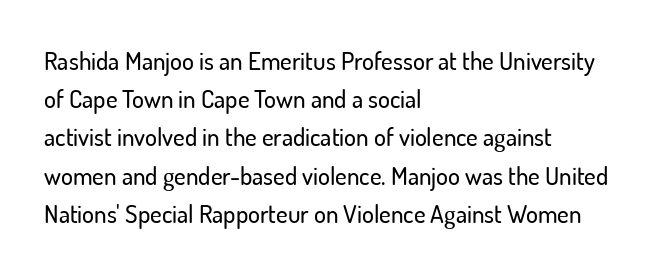
Q: Is the text italic (slanted)? A: No, it is upright.
Q: Is the text underlined? A: No.
Q: How is the paragraph aligned? A: Left-aligned.
Q: Is the spacing between letters normal or unusually wide? A: Normal.
Q: Is the spacing between lines tight, normal or loose? A: Normal.
